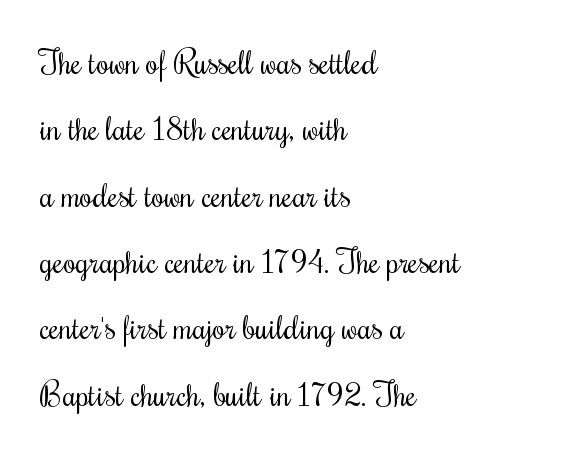
{"bold": "no", "weight": "regular", "width": "condensed", "stroke_contrast": "medium", "x_height": "small", "monospaced": "no", "underline": "no", "align": "left", "line_spacing": "loose", "line_spacing_ratio": 2.01, "letter_spacing": "normal", "letter_spacing_em": 0.0, "glyph_px": 33}
